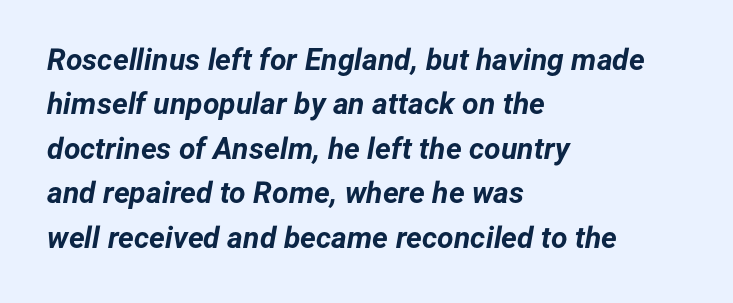
{"italic": "yes", "lean": "right", "slant_degrees": 12, "bold": "yes", "weight": "bold", "width": "normal", "stroke_contrast": "low", "x_height": "medium", "monospaced": "no", "underline": "no", "align": "left", "line_spacing": "normal", "line_spacing_ratio": 1.48, "letter_spacing": "normal", "letter_spacing_em": 0.0, "glyph_px": 30}
